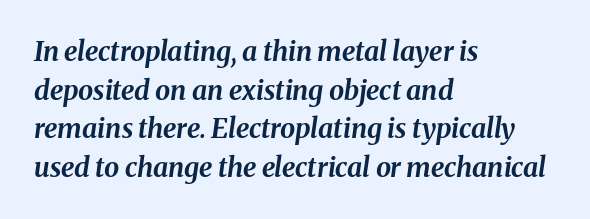
The paragraph has a hard left edge and a soft right edge. Quick note: italic. The type is set solid horizontally, with unmodified tracking. The strip under each line holds only bare page. Students, this is bold: see how much ink each stroke carries. Evenly set lines give the paragraph a standard silhouette.
